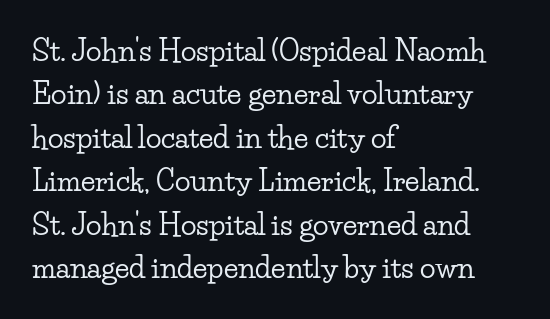
Compared with typical paragraphs, the rows here are spaced about the same. The characters display serif detailing at their extremities. Here the designer chose a conventional face with non-uniform glyph widths. The type sits square on the baseline with zero lean. Is the letter spacing exaggerated? No — it looks like the ordinary default.
